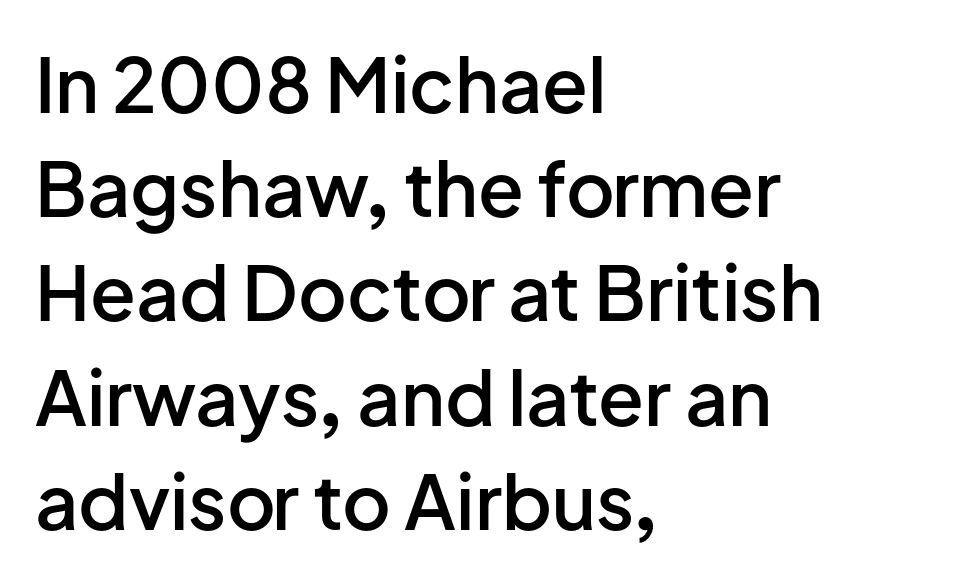
Q: Is the text bold? A: Semi-bold.
Q: Is the text italic (slanted)? A: No, it is upright.
Q: Is the typeface a serif or a sans-serif typeface? A: Sans-serif.
Q: Is the text underlined? A: No.
Q: How is the paragraph aligned? A: Left-aligned.
Q: Is the spacing between letters normal or unusually wide? A: Normal.
Q: Is the spacing between lines tight, normal or loose? A: Normal.
Q: Width (condensed, normal, or wide)? A: Normal.
Q: Stroke contrast? A: Low.
Q: x-height? A: Medium.
Q: Monospaced? A: No.
